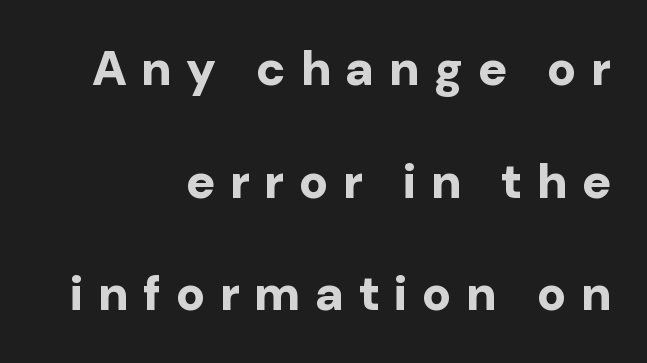
{"serif": "no", "italic": "no", "bold": "yes", "weight": "bold", "width": "normal", "stroke_contrast": "low", "x_height": "medium", "monospaced": "no", "underline": "no", "align": "right", "line_spacing": "loose", "line_spacing_ratio": 2.3, "letter_spacing": "wide", "letter_spacing_em": 0.3, "glyph_px": 49}
